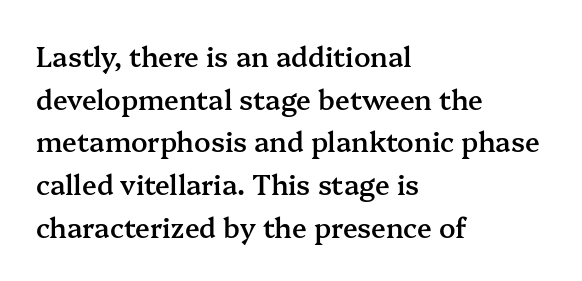
The characters look somewhat weighty, a semibold short of true bold. This sample uses an upright cut, with every glyph sitting square on the baseline. The horizontal fit of the characters is conventional and even. The ragged edge is on the right, which tells us the setting is flush left. This block has exactly the height ordinary leading produces. Glance below the letters and you will spot only blank space.
